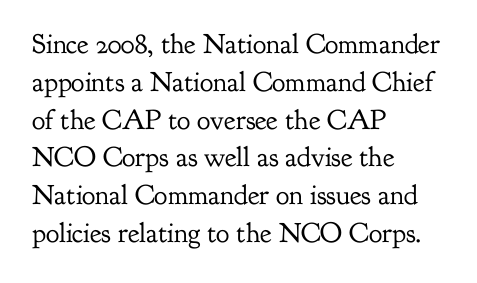
Q: Is the text bold? A: No.
Q: Is the text italic (slanted)? A: No, it is upright.
Q: Is the typeface a serif or a sans-serif typeface? A: Serif.
Q: Is the text underlined? A: No.
Q: How is the paragraph aligned? A: Left-aligned.
Q: Is the spacing between letters normal or unusually wide? A: Normal.
Q: Is the spacing between lines tight, normal or loose? A: Normal.
Q: Width (condensed, normal, or wide)? A: Normal.
Q: Stroke contrast? A: Low.
Q: x-height? A: Small.
Q: Monospaced? A: No.
